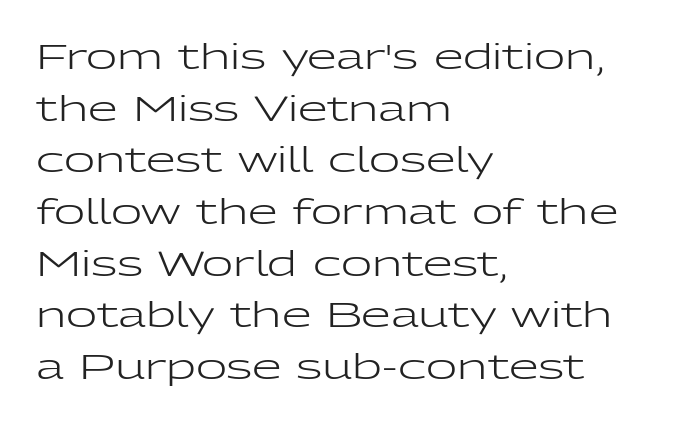
Q: Is the text bold? A: No.
Q: Is the text italic (slanted)? A: No, it is upright.
Q: Is the typeface a serif or a sans-serif typeface? A: Sans-serif.
Q: Is the text underlined? A: No.
Q: How is the paragraph aligned? A: Left-aligned.
Q: Is the spacing between letters normal or unusually wide? A: Normal.
Q: Is the spacing between lines tight, normal or loose? A: Normal.
Q: Width (condensed, normal, or wide)? A: Wide.
Q: Stroke contrast? A: Low.
Q: x-height? A: Medium.
Q: Monospaced? A: No.
